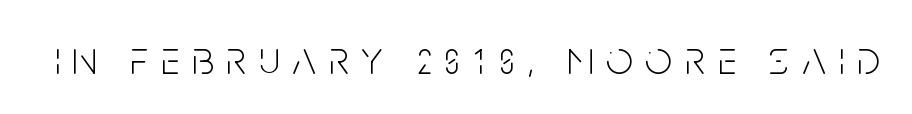
The image shows 47 px light, condensed sans-serif type, upright; set unusually wide letter spacing (+0.27 em), not underlined; low stroke contrast and a large x-height.
